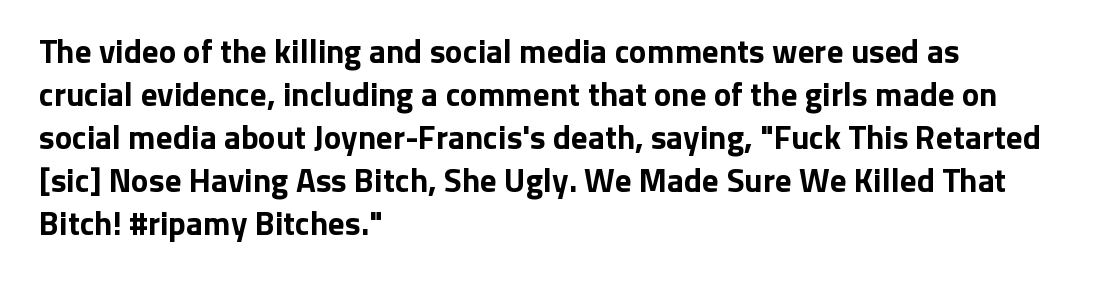
The image shows 33 px bold sans-serif type, upright; set left-aligned, normal line spacing (1.3x), normal letter spacing, not underlined; low stroke contrast and a medium x-height.
